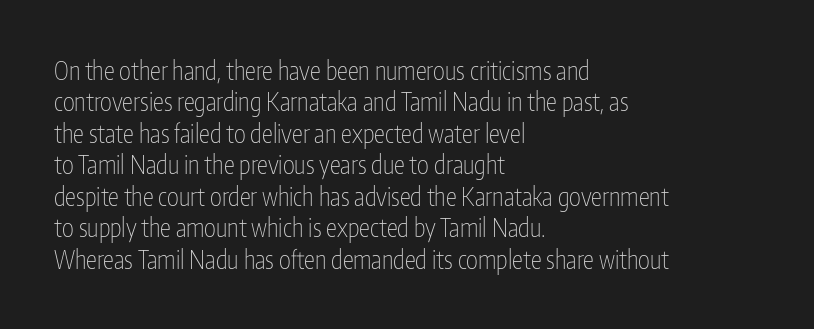
The image shows 25 px text type, upright; set left-aligned, normal line spacing (1.26x), normal letter spacing, not underlined.
